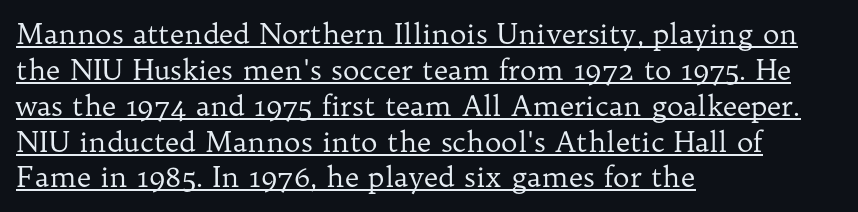
Characters remain perfectly vertical along every line. Typographically, this falls in the serif category. The sample's only ornament is a line tracing under the words. The passage shown stacks its lines at a standard gap. These lines are set flush left with a ragged right edge. Spacing between characters is what you'd get straight out of the box.
